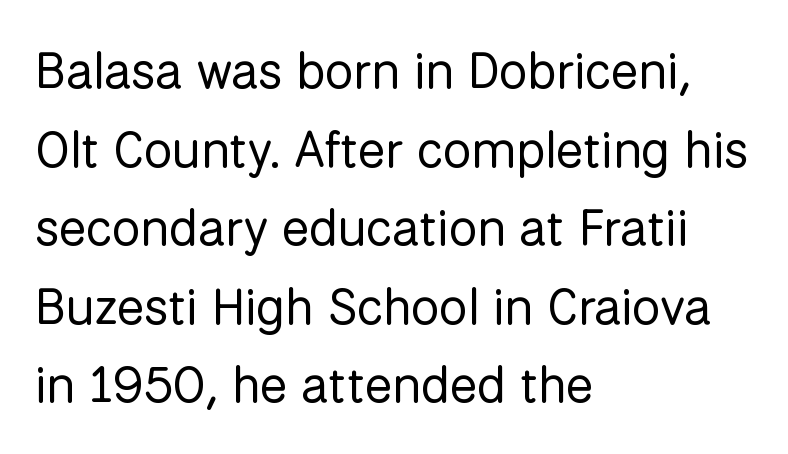
{"serif": "no", "italic": "no", "bold": "no", "weight": "regular", "width": "normal", "stroke_contrast": "low", "x_height": "medium", "monospaced": "no", "underline": "no", "align": "left", "line_spacing": "normal", "line_spacing_ratio": 1.54, "letter_spacing": "normal", "letter_spacing_em": 0.0, "glyph_px": 51}
